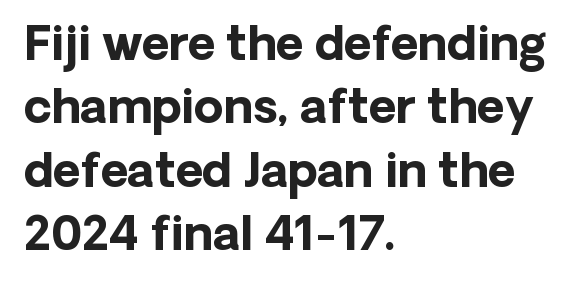
Letters rest on an invisible, unmarked baseline. Serif or sans? Sans — the stroke terminals are bare. Stroke thickness is high; the sample reads as a true bold. Layout note: lines flush left. Designer's note — italics off, roman on.
